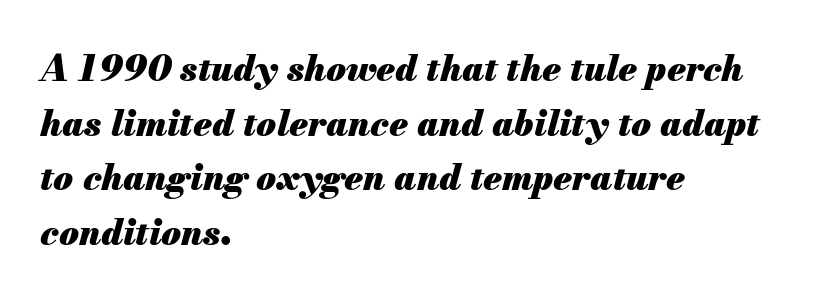
The image shows 36 px heavy type, italic (leaning right); set left-aligned, normal line spacing (1.52x), normal letter spacing, not underlined; medium stroke contrast and a small x-height.
